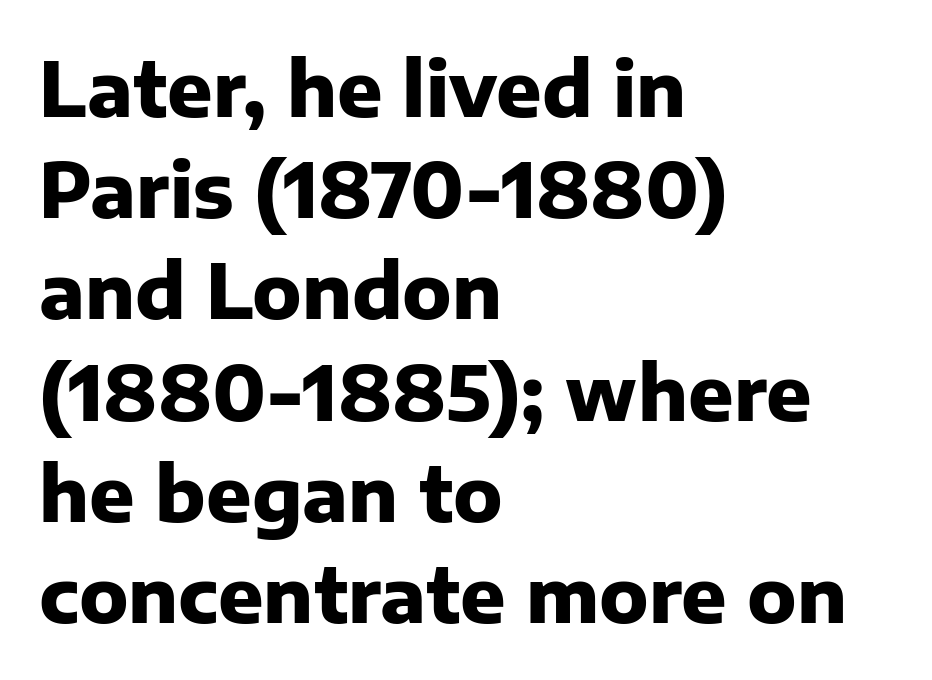
The specimen reads as upright at a glance. This sample keeps an unexceptional amount of space between lines. The letters sit at their default tracking, neither squeezed nor spread. Thick stems and heavy bowls — unmistakably bold. Bare-footed words on every line.
